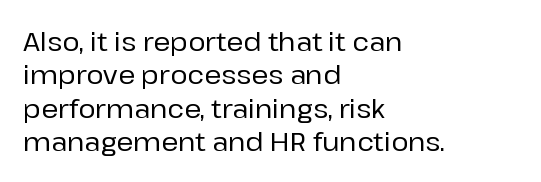
Beneath every word, the page is bare. Evenly set lines give the paragraph a standard silhouette. The compositor pushed each line to the left boundary. Spacing between characters is what you'd get straight out of the box. When letters stand straight like this, we call the style roman or upright.
